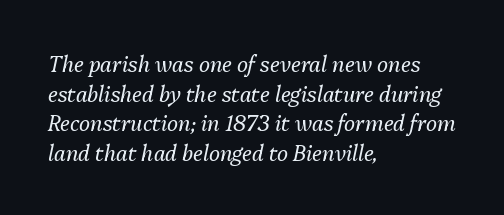
The line texture is even and compact thanks to regular tracking. The weight tops out at a normal text grade. The rendering anchors every line to the left-hand side. The foot of each line stays bare and open. Rows of type keep a routine distance in the vertical direction.
